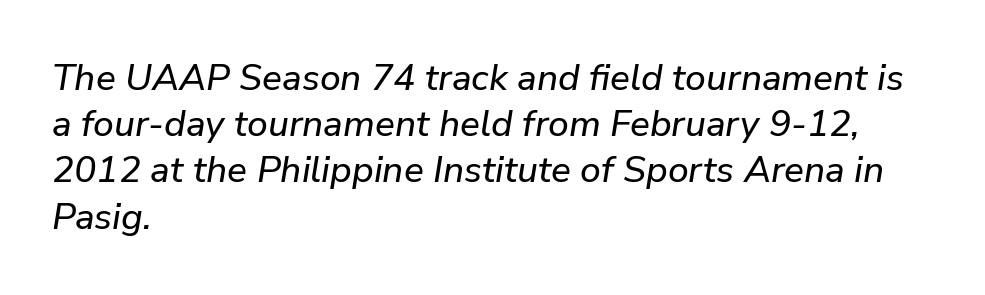
{"italic": "yes", "lean": "right", "slant_degrees": 9, "width": "normal", "stroke_contrast": "low", "x_height": "medium", "monospaced": "no", "underline": "no", "align": "left", "line_spacing": "normal", "line_spacing_ratio": 1.25, "letter_spacing": "normal", "letter_spacing_em": 0.0, "glyph_px": 37}
